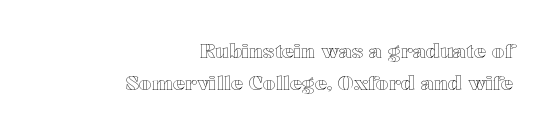
The image shows 20 px text type, upright; set right-aligned, normal line spacing (1.6x), normal letter spacing, not underlined.
